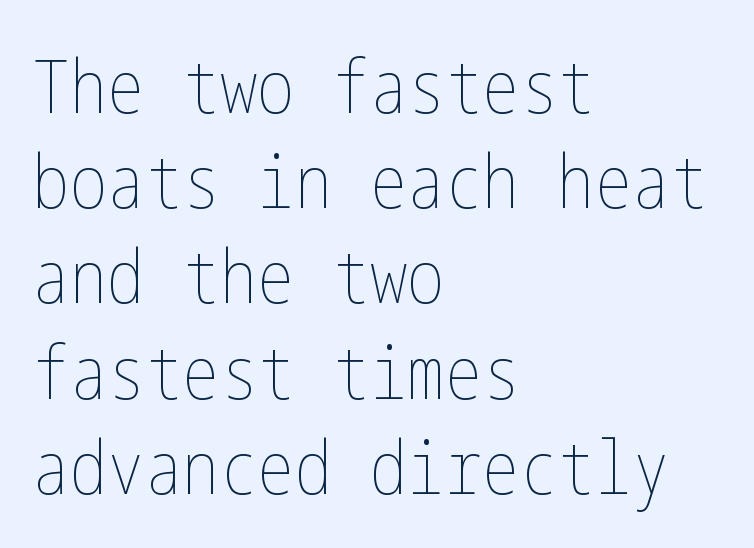
Q: Is the text bold? A: No.
Q: Is the text italic (slanted)? A: No, it is upright.
Q: Is the text underlined? A: No.
Q: How is the paragraph aligned? A: Left-aligned.
Q: Is the spacing between letters normal or unusually wide? A: Normal.
Q: Is the spacing between lines tight, normal or loose? A: Normal.
Q: Width (condensed, normal, or wide)? A: Condensed.
Q: Stroke contrast? A: Low.
Q: x-height? A: Medium.
